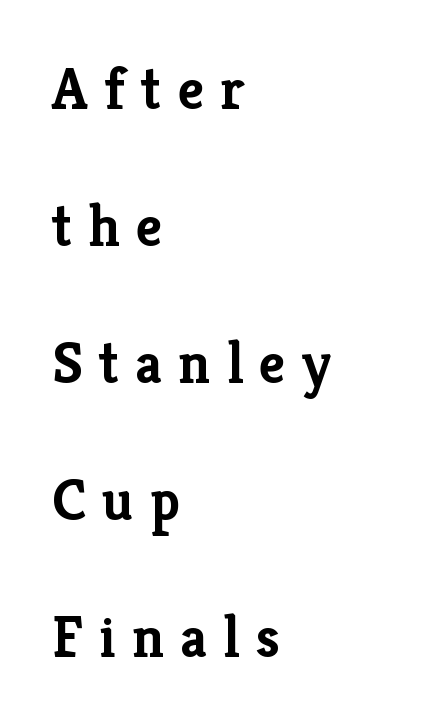
The image shows 58 px semibold serif type, upright; set left-aligned, loose line spacing (2.36x), unusually wide letter spacing (+0.28 em), not underlined; low stroke contrast and a medium x-height.
